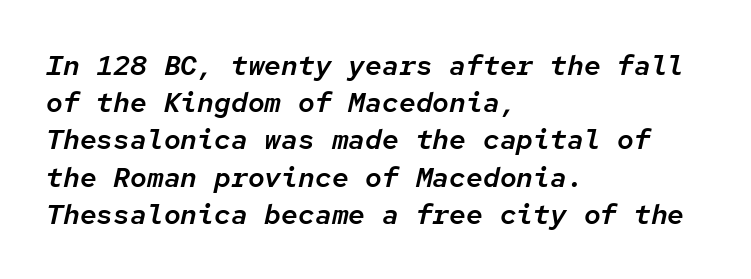
Does the copy run flush right? No — it runs flush left. Reading down the column, the eye jumps a familiar distance to each next line. There's an unmistakable incline to the writing here. The glyphs are unaccompanied by any horizontal stroke below them. This sample has the even, mechanical cadence of fixed-width lettering.
